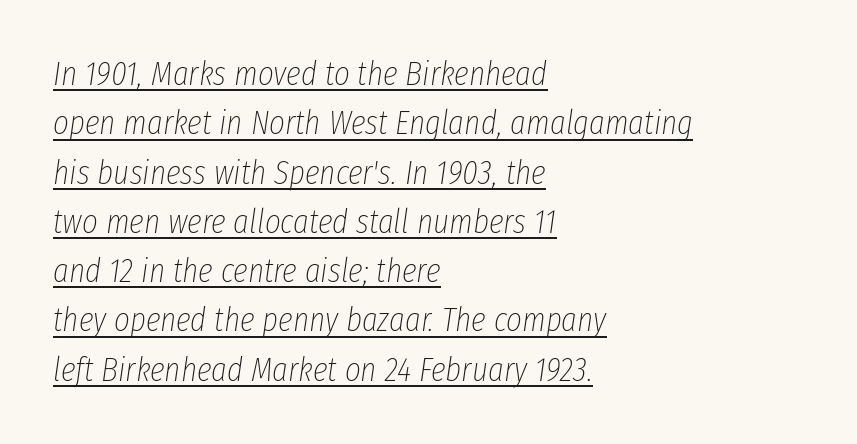
Q: Is the text bold? A: No.
Q: Is the text italic (slanted)? A: Yes, it leans right by about 8 degrees.
Q: Is the text underlined? A: Yes.
Q: How is the paragraph aligned? A: Left-aligned.
Q: Is the spacing between letters normal or unusually wide? A: Normal.
Q: Is the spacing between lines tight, normal or loose? A: Normal.
Q: Width (condensed, normal, or wide)? A: Condensed.
Q: Stroke contrast? A: Low.
Q: x-height? A: Medium.
Q: Monospaced? A: No.
